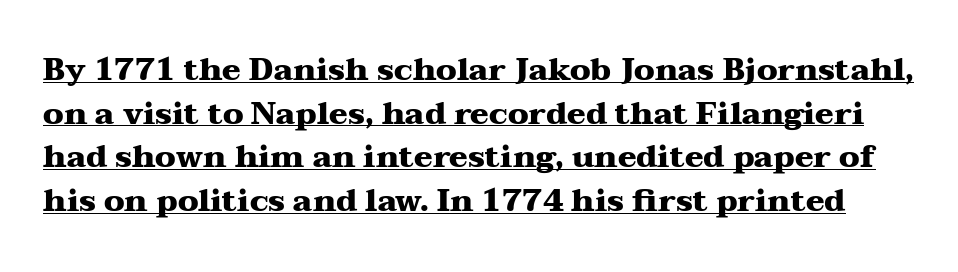
The image shows 31 px heavy, wide serif type, upright; set normal line spacing (1.41x), normal letter spacing, underlined; medium stroke contrast and a medium x-height.
